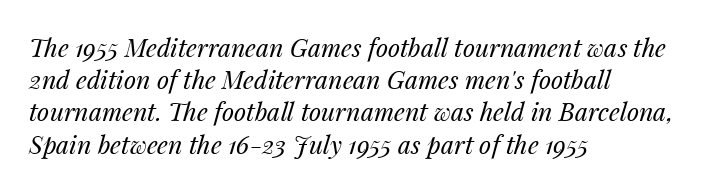
{"italic": "yes", "lean": "right", "slant_degrees": 14, "bold": "no", "underline": "no", "align": "left", "line_spacing": "normal", "line_spacing_ratio": 1.29, "letter_spacing": "normal", "letter_spacing_em": 0.0, "glyph_px": 25}
